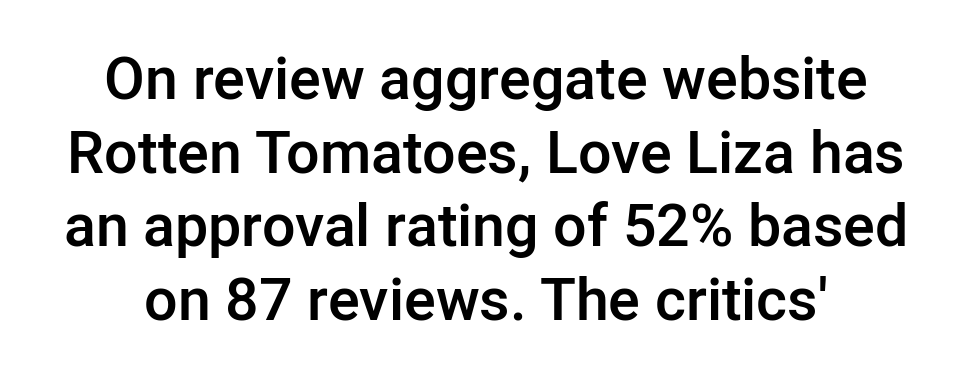
The image shows 59 px semibold sans-serif type, upright; set normal line spacing (1.25x), normal letter spacing, not underlined; low stroke contrast and a medium x-height.
